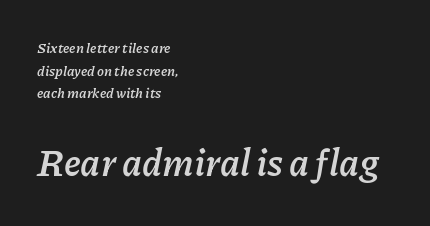
A typesetter would call this zero additional tracking. The lines are quadded left. The later block is typeset at a bigger size than the earlier block. You can tell it's italic because the verticals aren't actually vertical. Plenty of ink on the page — the face is bold.
